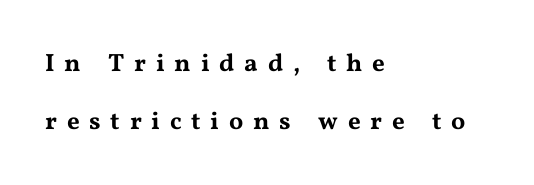
Plain, unruled lines of type. The gaps between neighbouring characters are conspicuously large. This sample is left-justified, so line endings fall wherever the words run out. Nope, not italic — everything's standing straight. Leading: increased.
